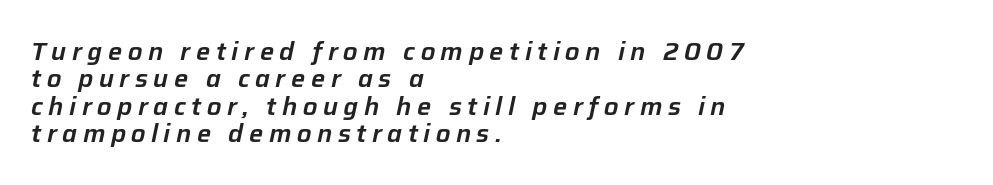
{"italic": "yes", "lean": "right", "slant_degrees": 12, "underline": "no", "align": "left", "line_spacing": "tight", "line_spacing_ratio": 1.1, "letter_spacing": "wide", "letter_spacing_em": 0.22, "glyph_px": 25}
